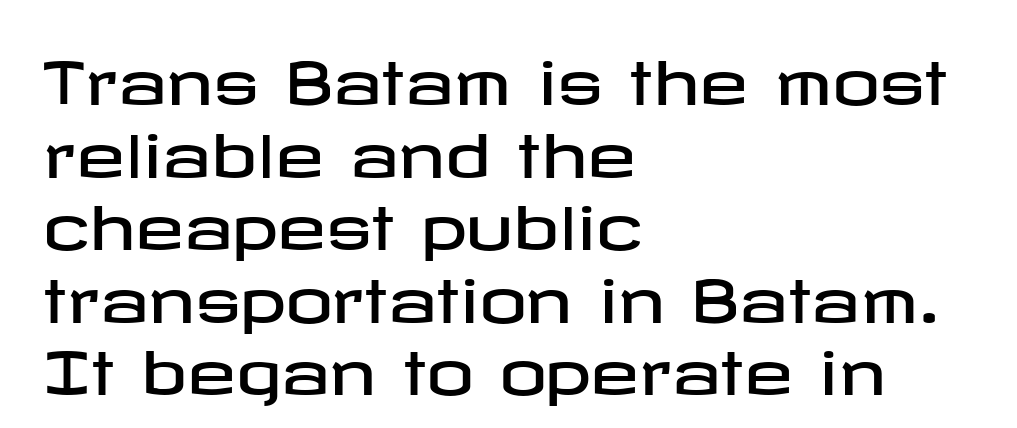
Q: Is the text italic (slanted)? A: No, it is upright.
Q: Is the typeface a serif or a sans-serif typeface? A: Sans-serif.
Q: Is the text underlined? A: No.
Q: How is the paragraph aligned? A: Left-aligned.
Q: Is the spacing between letters normal or unusually wide? A: Normal.
Q: Width (condensed, normal, or wide)? A: Wide.
Q: Stroke contrast? A: Low.
Q: x-height? A: Medium.
